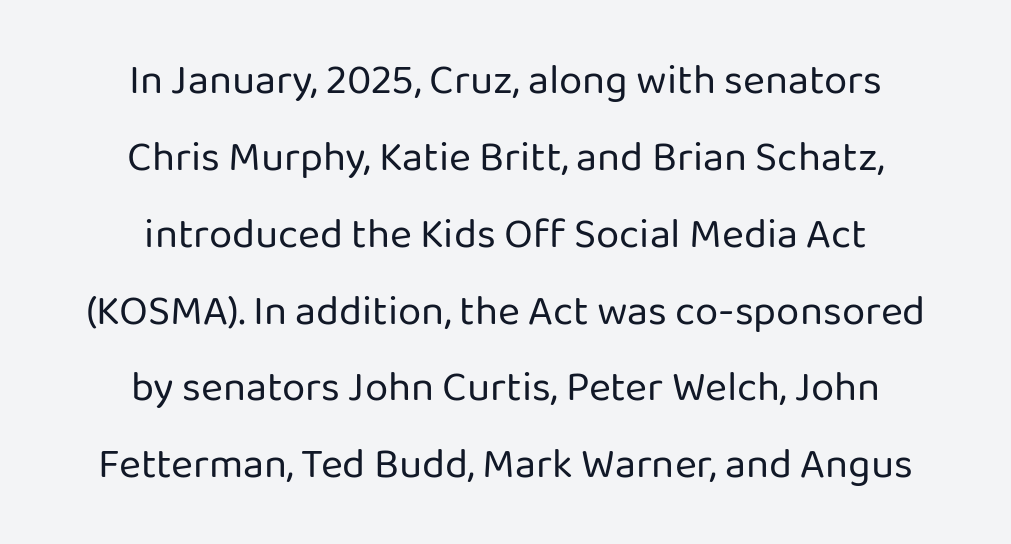
Looks like regular typesetting: each glyph gets only the width it needs. These glyphs show unthickened strokes, regular width or finer. Any mark beneath the type? The region is blank. The lettering stays uniformly vertical, giving the passage a roman look. The whitespace from short lines is split evenly between both sides.
